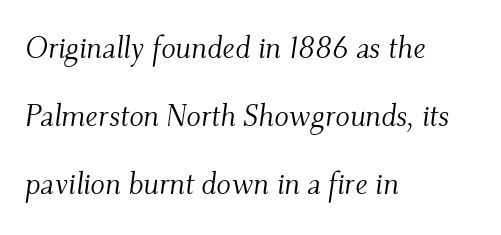
The image shows 30 px light serif type, italic (leaning right); set left-aligned, loose line spacing (2.27x), normal letter spacing, not underlined; medium stroke contrast and a small x-height.
